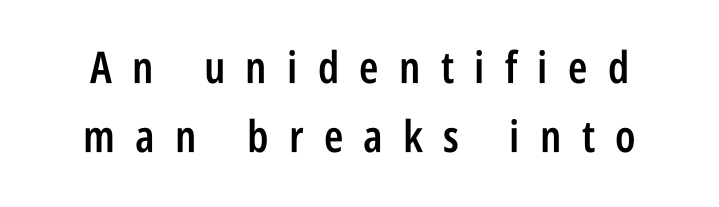
{"serif": "no", "italic": "no", "bold": "semi", "weight": "semibold", "width": "condensed", "stroke_contrast": "low", "x_height": "large", "monospaced": "no", "underline": "no", "line_spacing": "normal", "line_spacing_ratio": 1.57, "letter_spacing": "wide", "letter_spacing_em": 0.46, "glyph_px": 44}
